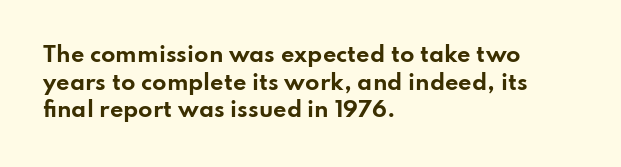
It's the straight-up-and-down kind of type. The words here are not underlined. Summary of vertical rhythm: regular, with standard interline spacing. Alignment: flush left. The rendering keeps characters at their native spacing.
